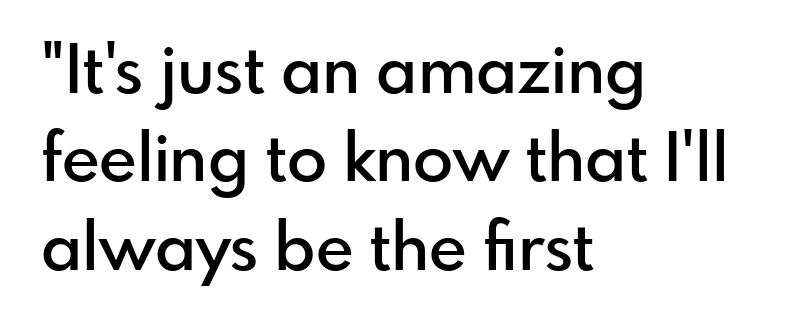
Q: Is the text bold? A: Semi-bold.
Q: Is the text italic (slanted)? A: No, it is upright.
Q: Is the typeface a serif or a sans-serif typeface? A: Sans-serif.
Q: Is the text underlined? A: No.
Q: How is the paragraph aligned? A: Left-aligned.
Q: Is the spacing between letters normal or unusually wide? A: Normal.
Q: Is the spacing between lines tight, normal or loose? A: Normal.
Q: Width (condensed, normal, or wide)? A: Normal.
Q: Stroke contrast? A: Low.
Q: x-height? A: Small.
Q: Monospaced? A: No.
